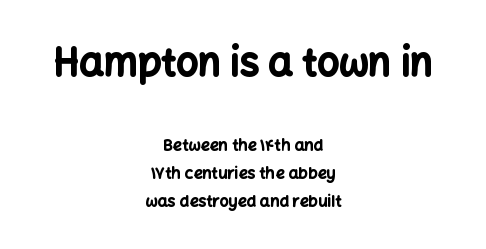
{"serif": "no", "italic": "no", "bold": "yes", "weight": "bold", "width": "normal", "stroke_contrast": "low", "x_height": "medium", "monospaced": "no", "underline": "no", "align": "center", "line_spacing_ratio": 1.76, "letter_spacing": "normal", "letter_spacing_em": 0.0, "larger_block": "first", "size_ratio": 2.44, "glyph_px": 39}
